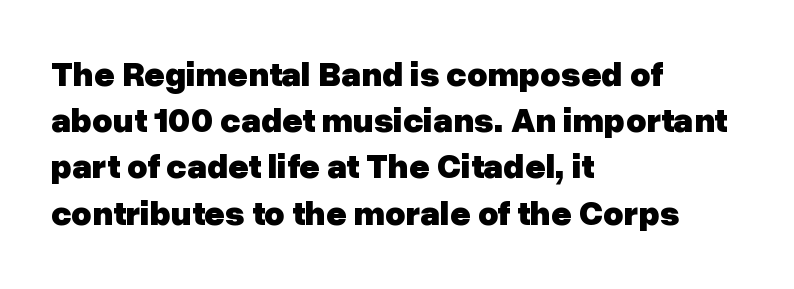
Q: Is the text bold? A: Yes.
Q: Is the text italic (slanted)? A: No, it is upright.
Q: Is the typeface a serif or a sans-serif typeface? A: Sans-serif.
Q: Is the text underlined? A: No.
Q: How is the paragraph aligned? A: Left-aligned.
Q: Is the spacing between letters normal or unusually wide? A: Normal.
Q: Is the spacing between lines tight, normal or loose? A: Normal.
Q: Width (condensed, normal, or wide)? A: Normal.
Q: Stroke contrast? A: Low.
Q: x-height? A: Medium.
Q: Monospaced? A: No.
